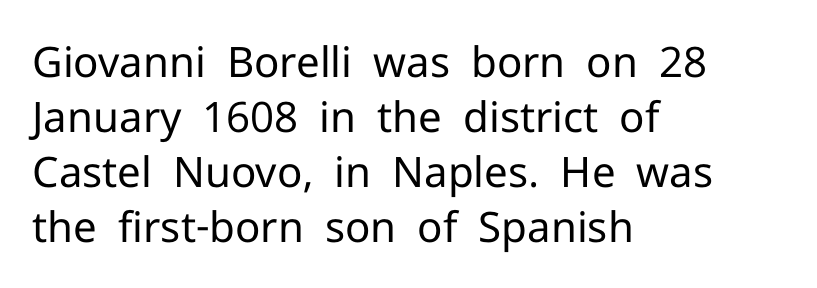
The image shows 42 px regular-weight sans-serif type, upright; set left-aligned, normal line spacing (1.31x), normal letter spacing, not underlined; low stroke contrast and a medium x-height.
